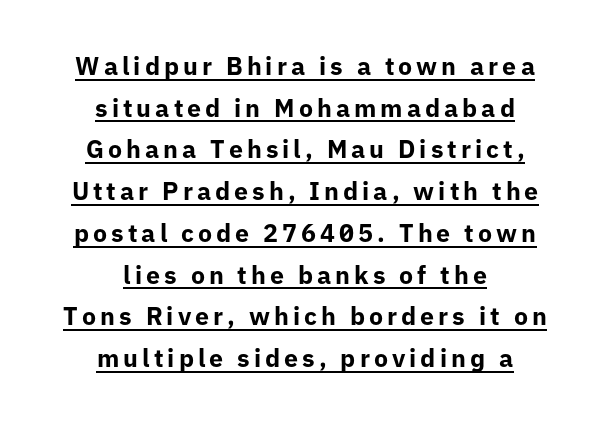
The image shows 25 px bold type, upright; set centered, normal line spacing (1.67x), underlined.
